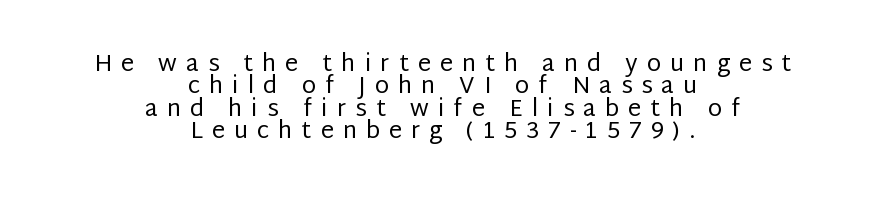
Q: Is the text bold? A: No.
Q: Is the text italic (slanted)? A: No, it is upright.
Q: Is the text underlined? A: No.
Q: How is the paragraph aligned? A: Centered.
Q: Is the spacing between letters normal or unusually wide? A: Unusually wide.
Q: Is the spacing between lines tight, normal or loose? A: Tight.
